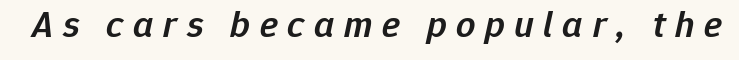
Q: Is the text bold? A: Semi-bold.
Q: Is the text italic (slanted)? A: Yes, it leans right by about 12 degrees.
Q: Is the text underlined? A: No.
Q: Is the spacing between letters normal or unusually wide? A: Unusually wide.
Q: Width (condensed, normal, or wide)? A: Normal.
Q: Stroke contrast? A: Low.
Q: x-height? A: Medium.
Q: Monospaced? A: No.
